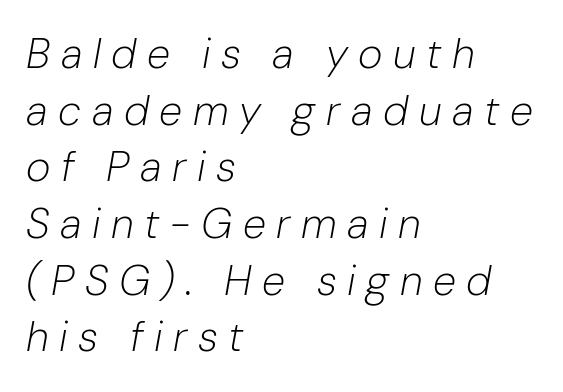
The image shows 42 px light type, italic (leaning right); set left-aligned, normal line spacing (1.35x), unusually wide letter spacing (+0.25 em), not underlined; low stroke contrast and a medium x-height.
